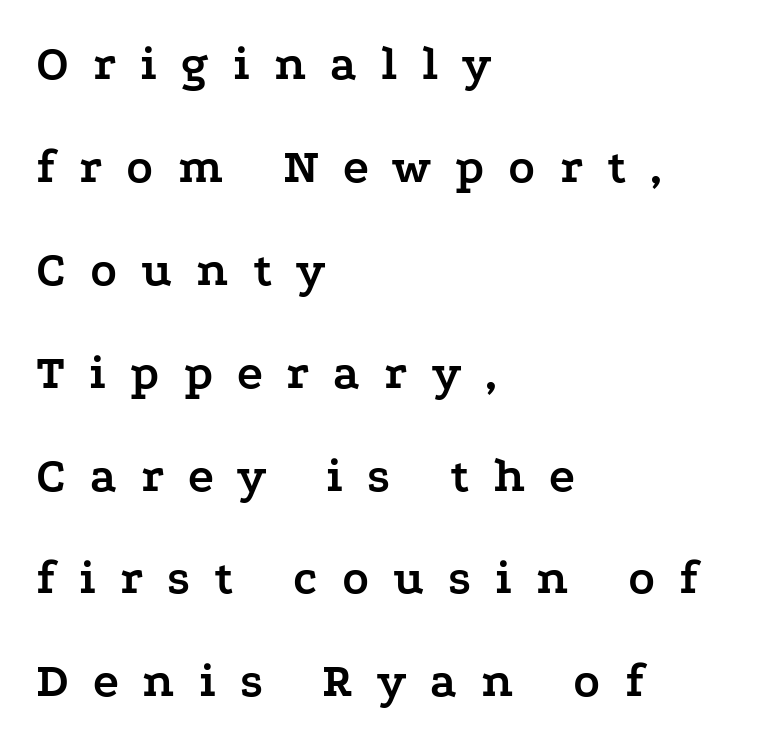
{"serif": "yes", "italic": "no", "bold": "yes", "weight": "semibold", "width": "wide", "stroke_contrast": "low", "x_height": "medium", "monospaced": "no", "underline": "no", "align": "left", "line_spacing": "loose", "line_spacing_ratio": 2.1, "letter_spacing": "wide", "letter_spacing_em": 0.49, "glyph_px": 49}
